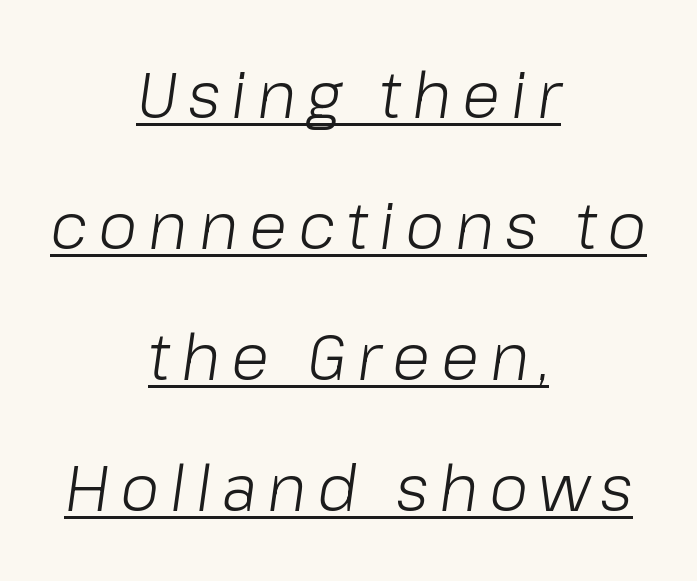
Q: Is the text bold? A: No.
Q: Is the text italic (slanted)? A: Yes, it leans right by about 8 degrees.
Q: Is the text underlined? A: Yes.
Q: How is the paragraph aligned? A: Centered.
Q: Is the spacing between lines tight, normal or loose? A: Loose.
Q: Width (condensed, normal, or wide)? A: Normal.
Q: Stroke contrast? A: Low.
Q: x-height? A: Medium.
Q: Monospaced? A: No.
